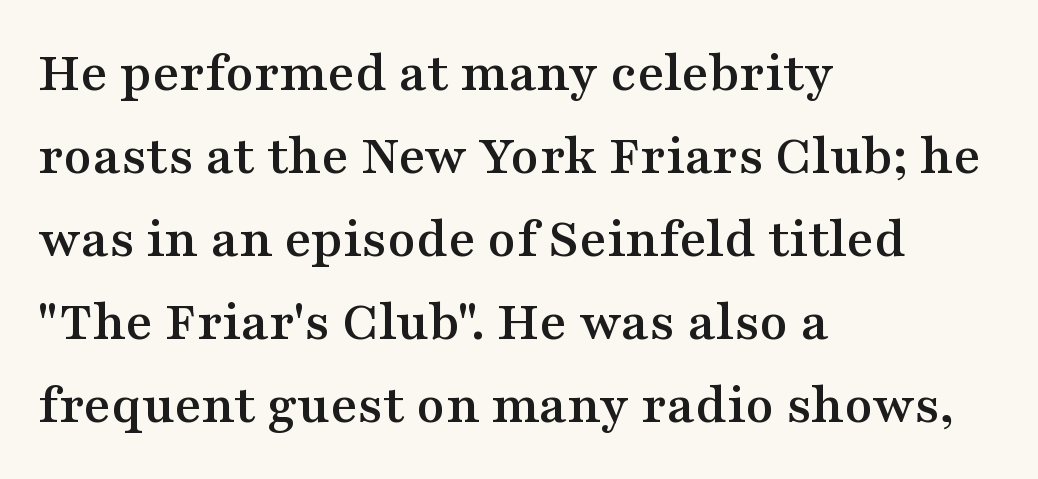
The image shows 58 px wide serif type, upright; set left-aligned, normal line spacing (1.43x), normal letter spacing, not underlined; medium stroke contrast and a medium x-height.
